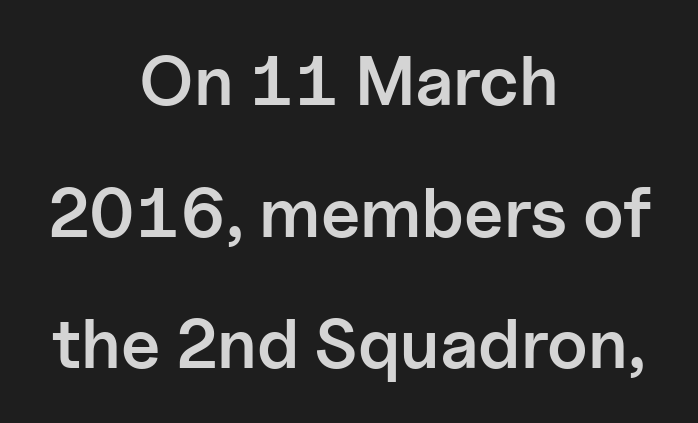
Beneath every word, the page is bare. Compared with an ordinary text face, these strokes are moderately heavier — a semibold. The rendering positions every line midway between the sides. The specimen reads as upright at a glance. The rendering shows plain stroke endings on the letterforms — a sans-serif design.
